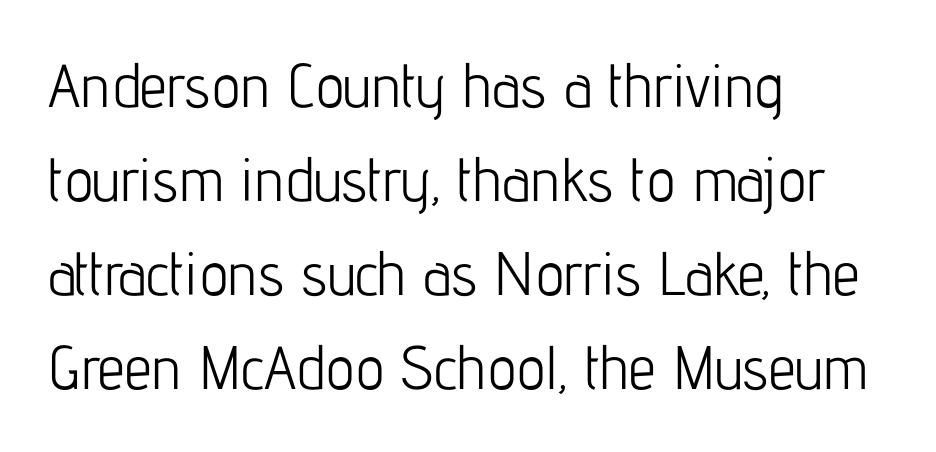
{"serif": "no", "italic": "no", "bold": "no", "weight": "light", "width": "condensed", "stroke_contrast": "low", "x_height": "medium", "monospaced": "no", "underline": "no", "align": "left", "line_spacing": "normal", "line_spacing_ratio": 1.54, "letter_spacing": "normal", "letter_spacing_em": 0.0, "glyph_px": 61}
